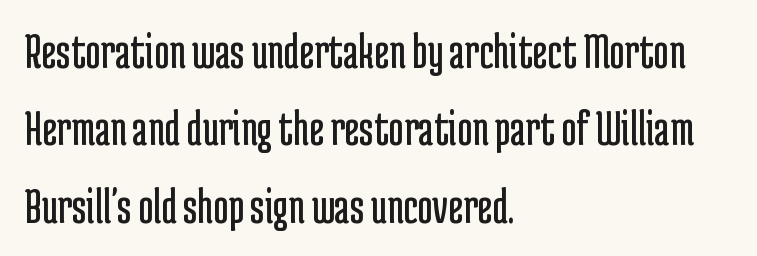
Upright lettering throughout. The rendering shows plain stroke endings on the letterforms — a sans-serif design. Left-aligned paragraph, ragged on the right. No letter is thick-stroked: the sample isn't bold.
